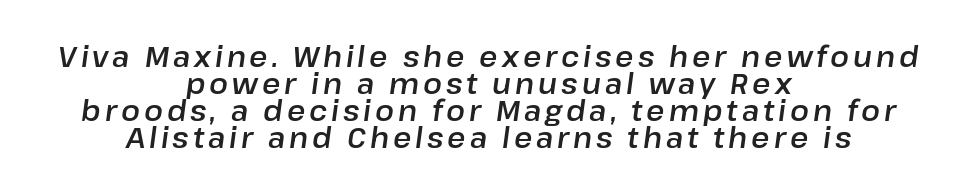
This rendering features lettering with no underline. Summary of vertical rhythm: compact, with narrow interline spacing. Italic: yes, the glyphs are oblique. One-word summary of the alignment: center. The passage shown is typed in a proportional face where columns would drift.
